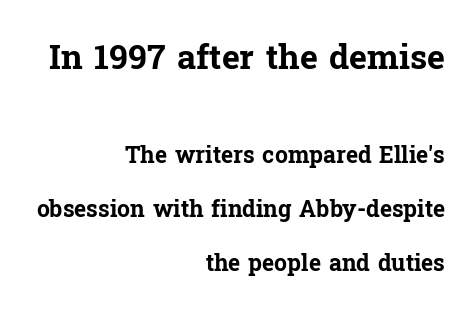
{"serif": "yes", "italic": "no", "bold": "yes", "weight": "bold", "width": "normal", "stroke_contrast": "low", "x_height": "medium", "monospaced": "no", "underline": "no", "align": "right", "line_spacing": "loose", "line_spacing_ratio": 2.35, "letter_spacing": "normal", "letter_spacing_em": 0.0, "larger_block": "first", "size_ratio": 1.48, "glyph_px": 34}
